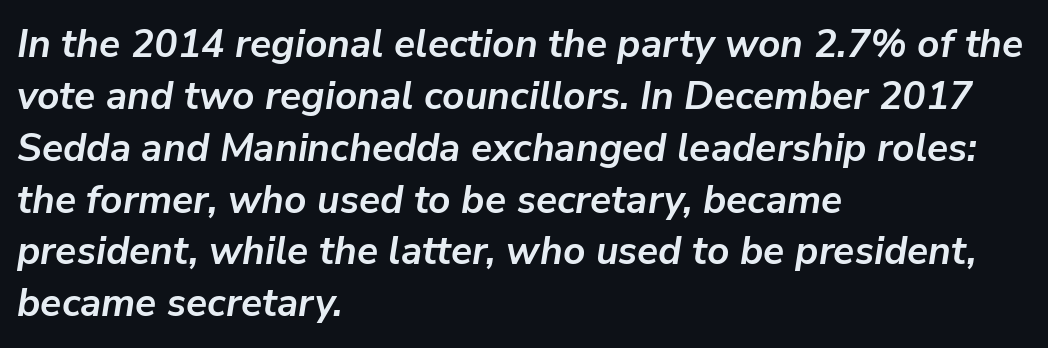
The image shows 39 px semibold type, italic (leaning right); set left-aligned, normal line spacing (1.33x), normal letter spacing, not underlined; low stroke contrast and a medium x-height.
